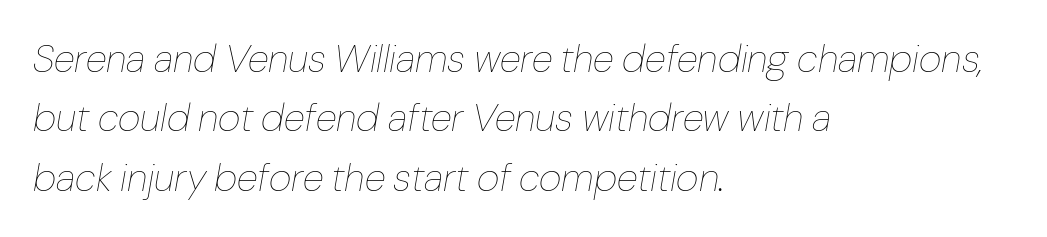
Q: Is the text bold? A: No.
Q: Is the text italic (slanted)? A: Yes, it leans right by about 10 degrees.
Q: Is the text underlined? A: No.
Q: How is the paragraph aligned? A: Left-aligned.
Q: Is the spacing between letters normal or unusually wide? A: Normal.
Q: Is the spacing between lines tight, normal or loose? A: Normal.
Q: Width (condensed, normal, or wide)? A: Normal.
Q: Stroke contrast? A: Low.
Q: x-height? A: Medium.
Q: Monospaced? A: No.
